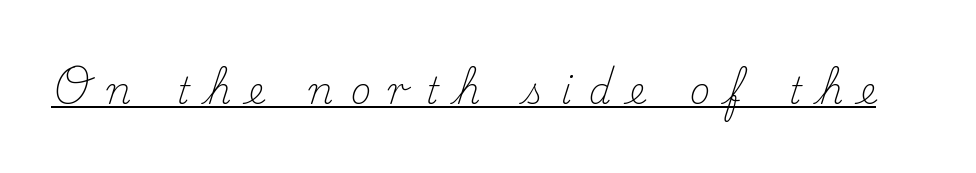
The face used here is seriffed, in the tradition of book romans. Looks like regular typesetting: each glyph gets only the width it needs. The rendered words wear a rule along their underside. The passage shown has open, widely tracked lettering throughout.
